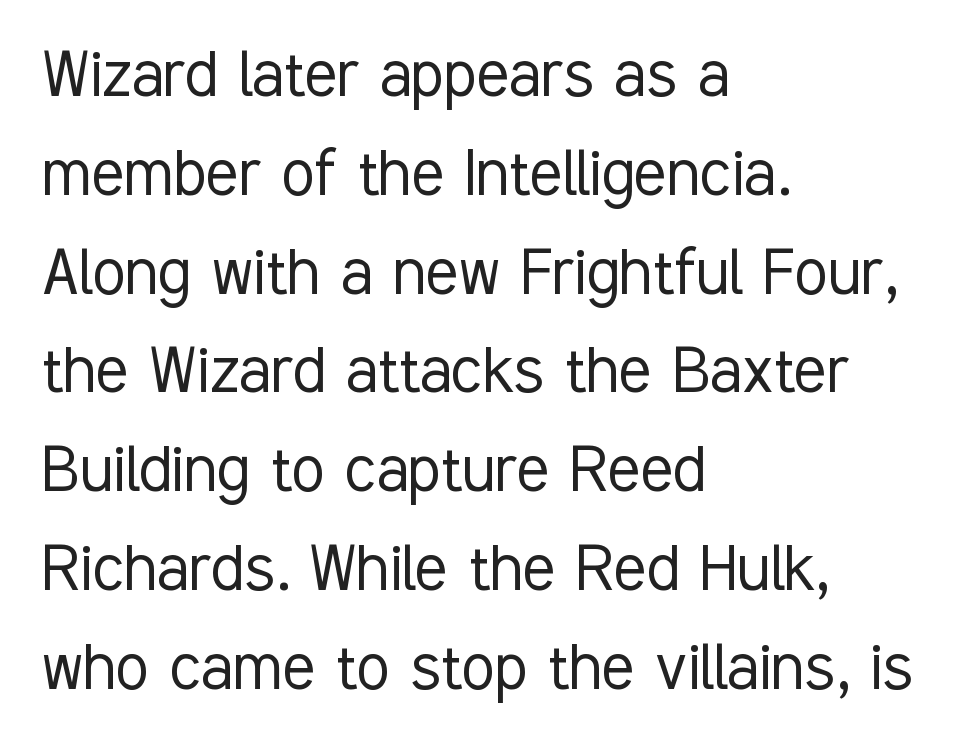
No extra ink here — the face is not bold. Nothing unusual about the tracking: characters are spaced as the font intends. Underlining? Definitely not there. To sum up the face: it is a sans, with no serifs.
